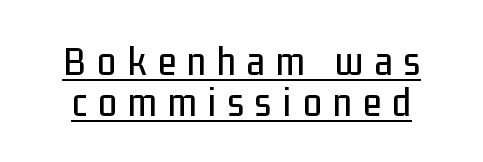
Q: Is the text italic (slanted)? A: No, it is upright.
Q: Is the typeface a serif or a sans-serif typeface? A: Sans-serif.
Q: Is the text underlined? A: Yes.
Q: Is the spacing between letters normal or unusually wide? A: Unusually wide.
Q: Is the spacing between lines tight, normal or loose? A: Tight.
Q: Width (condensed, normal, or wide)? A: Condensed.
Q: Stroke contrast? A: Low.
Q: x-height? A: Medium.
Q: Monospaced? A: No.
